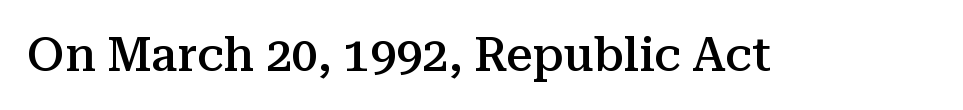
Q: Is the text bold? A: Semi-bold.
Q: Is the text italic (slanted)? A: No, it is upright.
Q: Is the typeface a serif or a sans-serif typeface? A: Serif.
Q: Is the text underlined? A: No.
Q: Is the spacing between letters normal or unusually wide? A: Normal.
Q: Width (condensed, normal, or wide)? A: Normal.
Q: Stroke contrast? A: Medium.
Q: x-height? A: Medium.
Q: Monospaced? A: No.
